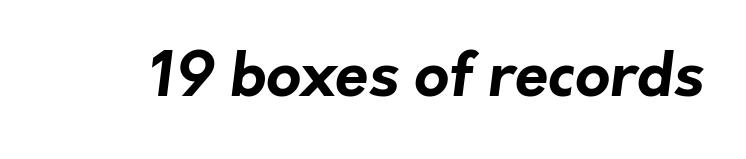
The image shows 61 px bold sans-serif type; set normal letter spacing, not underlined; low stroke contrast and a medium x-height.
